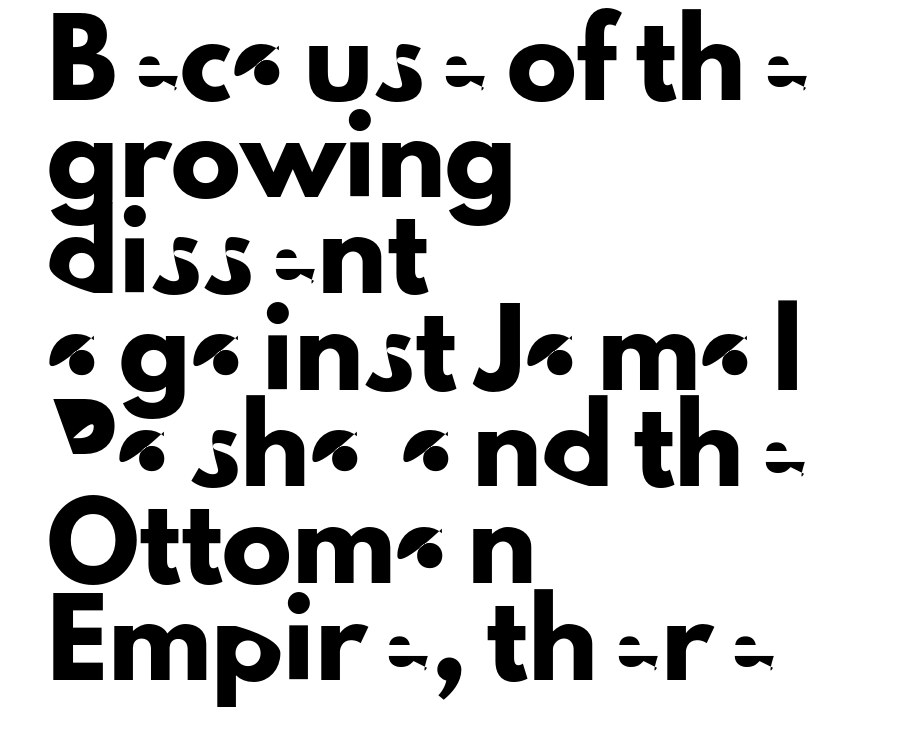
{"serif": "no", "italic": "no", "width": "normal", "stroke_contrast": "low", "x_height": "small", "monospaced": "no", "underline": "no", "align": "left", "line_spacing": "normal", "line_spacing_ratio": 1.38, "letter_spacing": "normal", "letter_spacing_em": 0.0, "glyph_px": 70}
